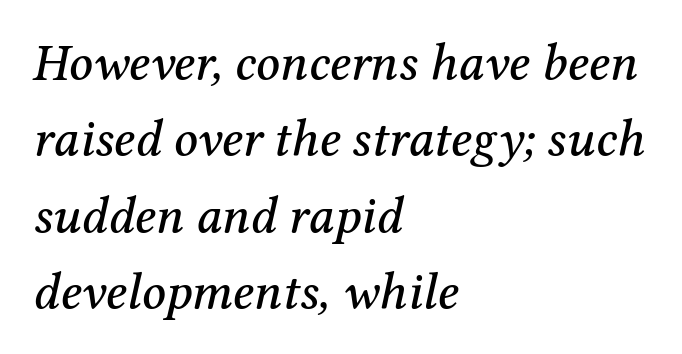
Q: Is the text italic (slanted)? A: Yes, it leans right by about 12 degrees.
Q: Is the typeface a serif or a sans-serif typeface? A: Serif.
Q: Is the text underlined? A: No.
Q: How is the paragraph aligned? A: Left-aligned.
Q: Is the spacing between letters normal or unusually wide? A: Normal.
Q: Is the spacing between lines tight, normal or loose? A: Normal.
Q: Width (condensed, normal, or wide)? A: Normal.
Q: Stroke contrast? A: Medium.
Q: x-height? A: Medium.
Q: Monospaced? A: No.
